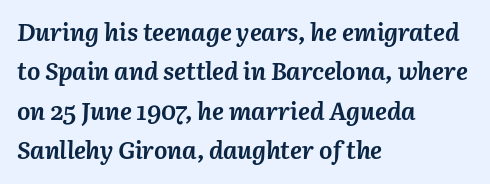
{"italic": "yes", "lean": "right", "slant_degrees": 3, "bold": "yes", "underline": "no", "align": "left", "line_spacing": "normal", "line_spacing_ratio": 1.58, "letter_spacing": "normal", "letter_spacing_em": 0.0, "glyph_px": 25}
